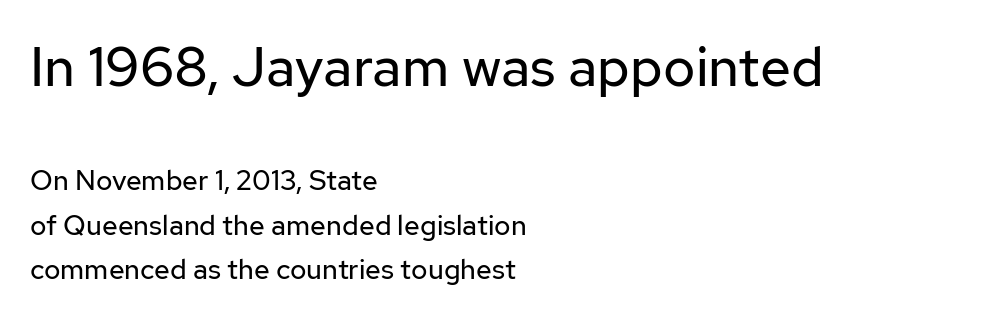
You can tell from the bare stems that sans-serif type was used. One-word summary of the alignment: left. The passage shown is not bold in any degree. Ascenders rise straight up at ninety degrees. Lines of text with bare space underneath.
